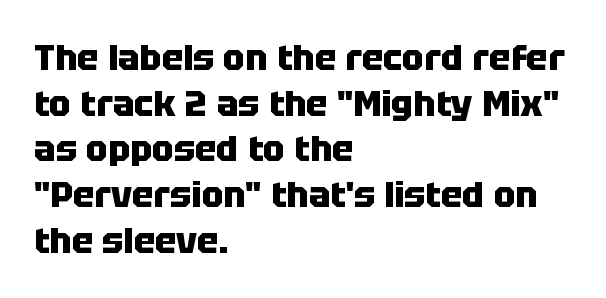
The image shows 36 px heavy sans-serif type, upright; set left-aligned, normal line spacing (1.27x), normal letter spacing, not underlined; low stroke contrast and a large x-height.
